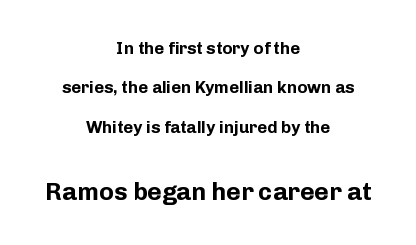
Has an underline been added? It has not. The rendering enlarges the type as you move from the upper chunk to the lower. One glance says open: line gaps are wider than usual. If you drew a line through each stem, it would be perfectly vertical.
